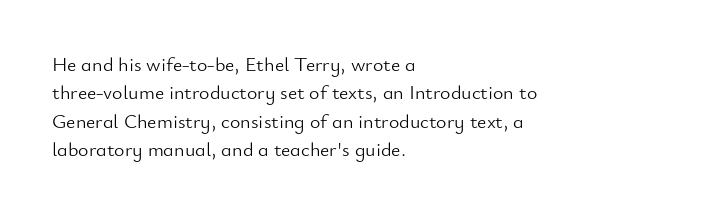
{"italic": "no", "bold": "no", "underline": "no", "align": "left", "line_spacing": "normal", "line_spacing_ratio": 1.42, "letter_spacing": "normal", "letter_spacing_em": 0.0, "glyph_px": 20}
